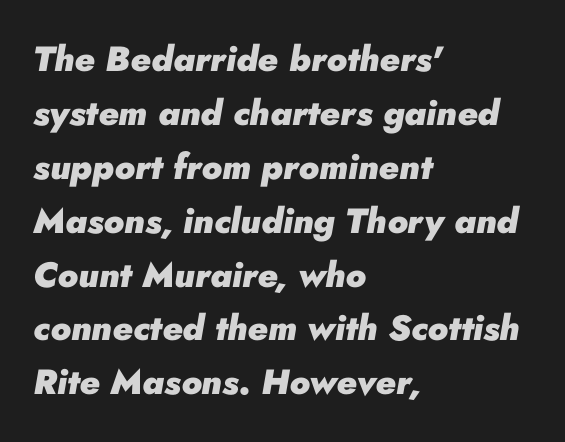
{"italic": "yes", "lean": "right", "slant_degrees": 10, "bold": "yes", "weight": "heavy", "width": "normal", "stroke_contrast": "low", "x_height": "small", "monospaced": "no", "underline": "no", "align": "left", "line_spacing": "normal", "line_spacing_ratio": 1.54, "letter_spacing": "normal", "letter_spacing_em": 0.0, "glyph_px": 35}
